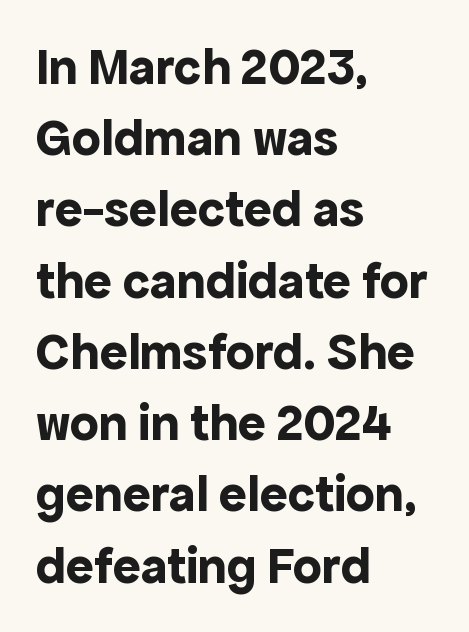
One glance says typical: line gaps are just what's usual. The letters are bold, with thick, heavy strokes. The tracking reads as untouched default to a designer's eye. The paragraph shown leans on its left margin.
